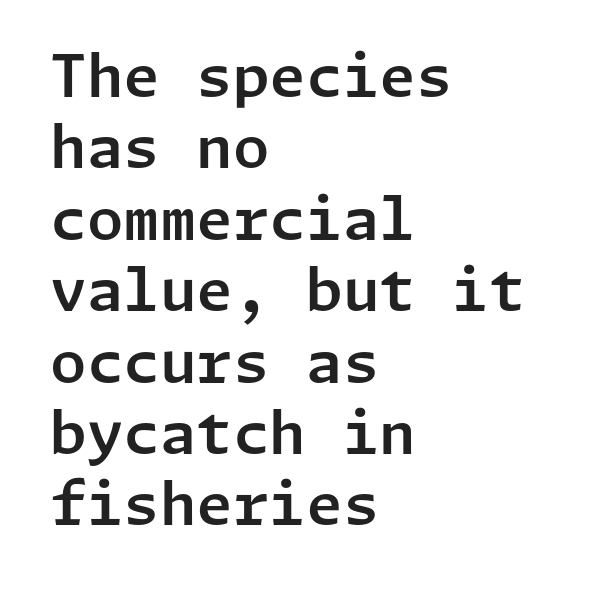
The image shows 59 px sans-serif type, upright; set left-aligned, line spacing 1.21x, normal letter spacing, not underlined; low stroke contrast and a medium x-height.
